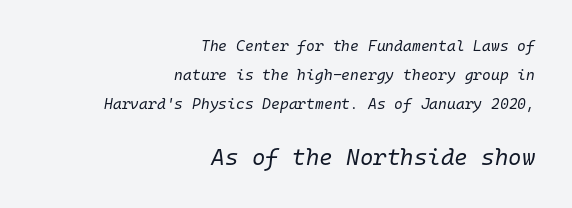
The image shows 23 px text type, italic (leaning right); set right-aligned, loose line spacing (1.94x), normal letter spacing, not underlined; the second (bottom) block is 1.53x larger.
